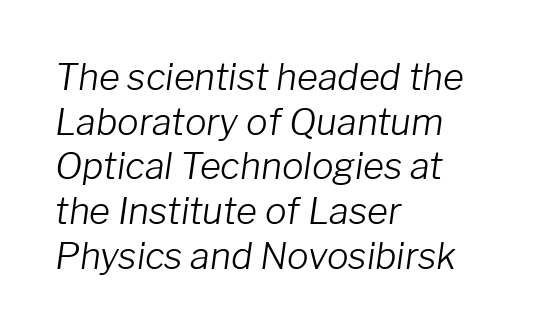
Do the characters align in a grid? No, the font is proportional. The paragraph has a hard left edge and a soft right edge. Only glyphs here, with clear space below each row. Each word holds together tightly as a unit, with standard inter-letter gaps. Looking at the ascenders, they clearly lean.
